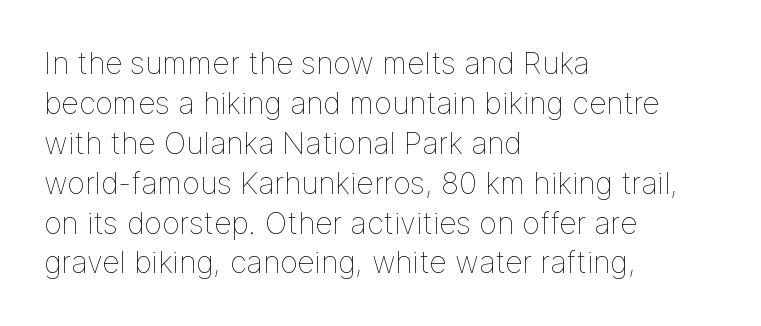
Q: Is the text bold? A: No.
Q: Is the text italic (slanted)? A: No, it is upright.
Q: Is the text underlined? A: No.
Q: How is the paragraph aligned? A: Left-aligned.
Q: Is the spacing between letters normal or unusually wide? A: Normal.
Q: Is the spacing between lines tight, normal or loose? A: Normal.
Q: Width (condensed, normal, or wide)? A: Normal.
Q: Stroke contrast? A: Low.
Q: x-height? A: Medium.
Q: Monospaced? A: No.
